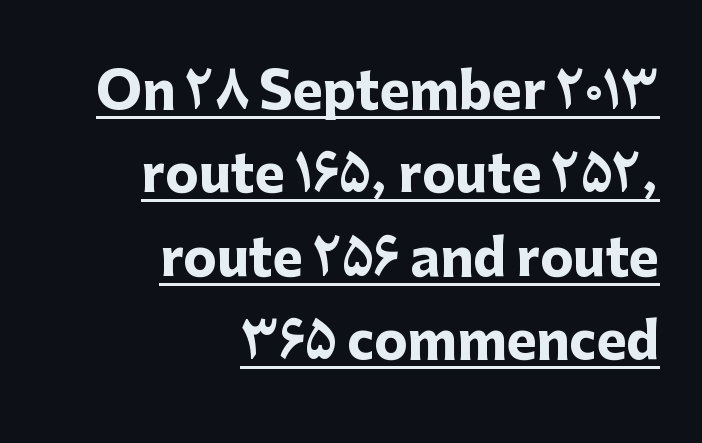
The image shows 50 px heavy sans-serif type, upright; set right-aligned, normal line spacing (1.67x), normal letter spacing, underlined; low stroke contrast and a medium x-height.
